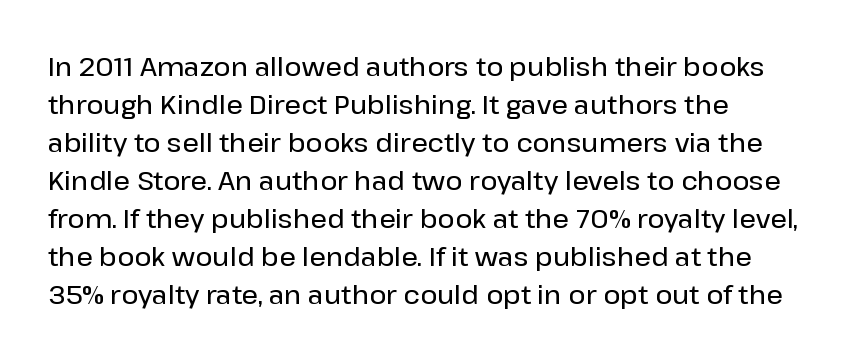
{"italic": "no", "underline": "no", "align": "left", "line_spacing": "normal", "line_spacing_ratio": 1.46, "letter_spacing": "normal", "letter_spacing_em": 0.0, "glyph_px": 26}
